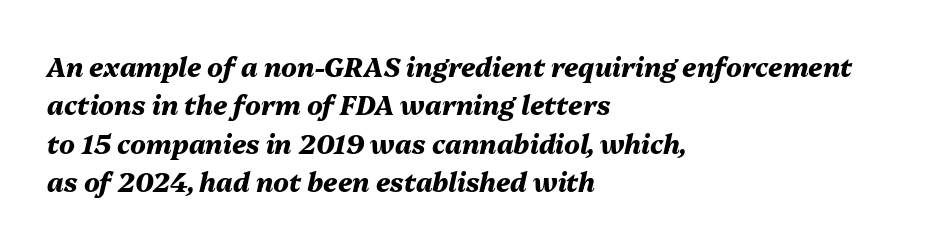
Caption: multi-line text, flush left, ragged right. Normally led — the rows are evenly, conventionally spaced. Look at the tracking — it's just the regular setting, nothing added. How heavy is the stroke? Heavy — this is a bold. Each row of text sits above clean, open space. Quick note: italic.
